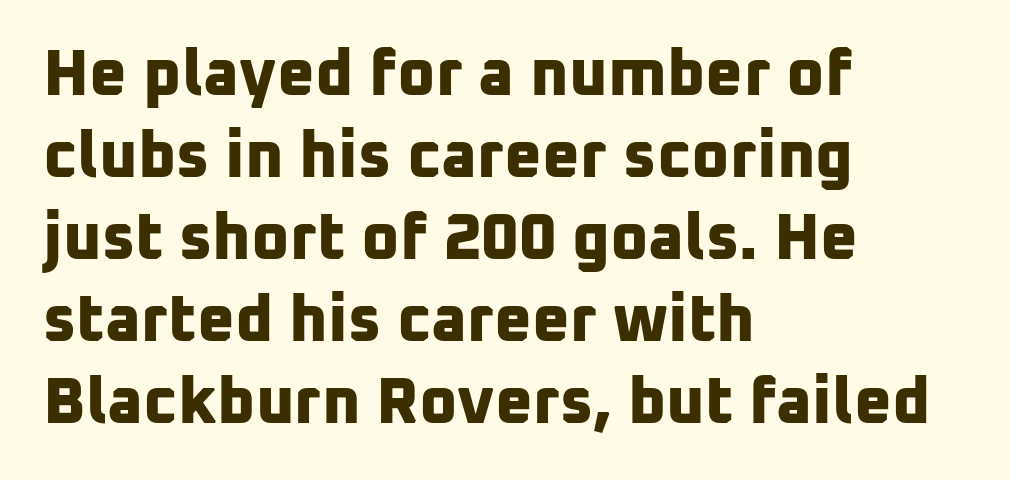
The image shows 65 px bold sans-serif type; set left-aligned, normal line spacing (1.26x), normal letter spacing, not underlined; low stroke contrast and a medium x-height.
